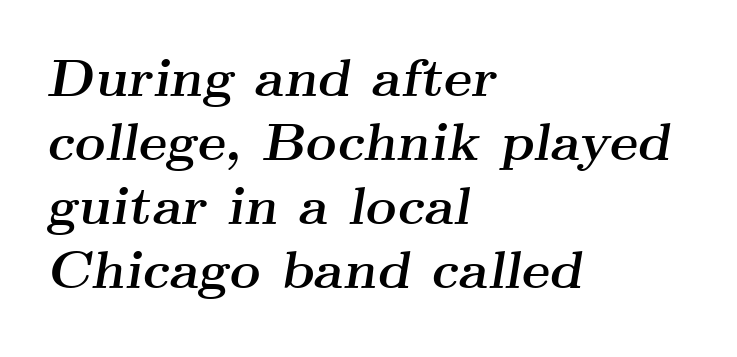
{"serif": "yes", "italic": "yes", "lean": "right", "slant_degrees": 9, "bold": "yes", "weight": "semibold", "width": "wide", "stroke_contrast": "medium", "x_height": "small", "monospaced": "no", "underline": "no", "align": "left", "line_spacing_ratio": 1.21, "letter_spacing": "normal", "letter_spacing_em": 0.0, "glyph_px": 53}
